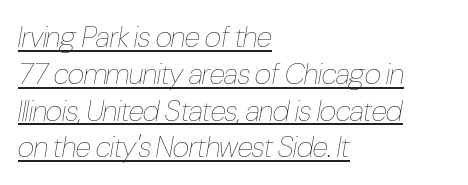
In CSS terms this would be text-align: left. How are the letters spaced? Ordinarily, with no added tracking. Does the lettering tilt? It does — this is italic. The letterforms sit at book weight or below. A typographer would call this underscored text. Leading matches the norm, producing a regular column.
